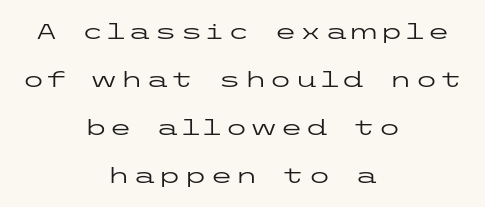
{"italic": "no", "bold": "no", "underline": "no", "align": "center", "line_spacing": "loose", "line_spacing_ratio": 2.28, "glyph_px": 21}
